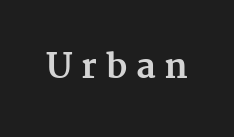
{"serif": "yes", "italic": "no", "bold": "yes", "weight": "bold", "width": "normal", "stroke_contrast": "medium", "x_height": "medium", "monospaced": "no", "underline": "no", "letter_spacing": "wide", "letter_spacing_em": 0.25, "glyph_px": 34}
